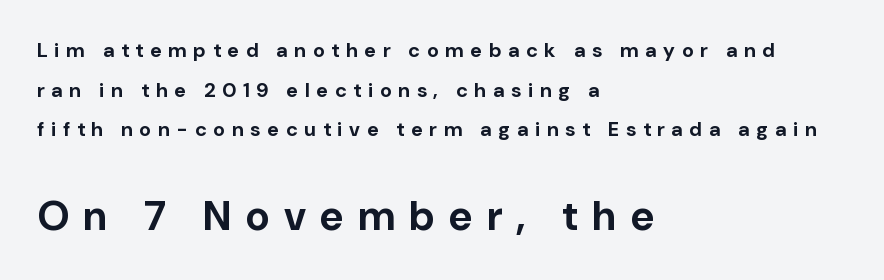
{"serif": "no", "italic": "no", "bold": "yes", "weight": "bold", "width": "normal", "stroke_contrast": "low", "x_height": "medium", "monospaced": "no", "underline": "no", "align": "left", "line_spacing": "loose", "line_spacing_ratio": 1.98, "letter_spacing": "wide", "letter_spacing_em": 0.35, "larger_block": "second", "size_ratio": 2.05, "glyph_px": 41}
